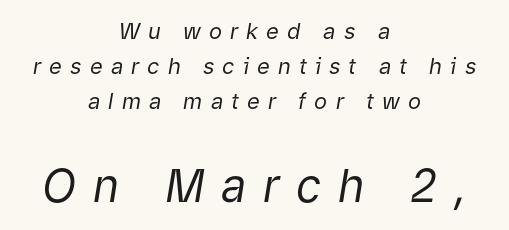
Q: Is the text bold? A: No.
Q: Is the text italic (slanted)? A: Yes, it leans right by about 9 degrees.
Q: Is the text underlined? A: No.
Q: How is the paragraph aligned? A: Centered.
Q: Is the spacing between letters normal or unusually wide? A: Unusually wide.
Q: Is the spacing between lines tight, normal or loose? A: Normal.
Q: Which block of text is set in a larger size, the first (top) or the second (bottom)? A: The second (bottom) one.
Q: Width (condensed, normal, or wide)? A: Normal.
Q: Stroke contrast? A: Low.
Q: x-height? A: Medium.
Q: Monospaced? A: No.
